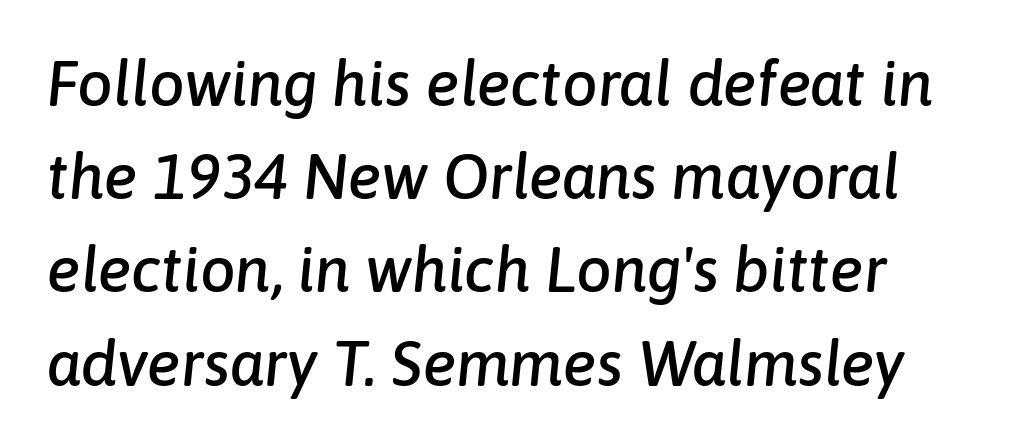
Characters follow at the spacing the type designer built in. Yep, that's italic — everything's leaning. Proportional: the letters do not fall into vertical columns. No word sits above an underline. The block of text has a typical density, with ordinary space between rows.
